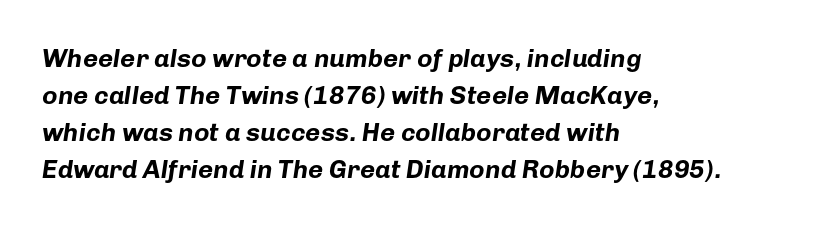
Q: Is the text bold? A: Yes.
Q: Is the text italic (slanted)? A: Yes, it leans right by about 8 degrees.
Q: Is the text underlined? A: No.
Q: How is the paragraph aligned? A: Left-aligned.
Q: Is the spacing between letters normal or unusually wide? A: Normal.
Q: Is the spacing between lines tight, normal or loose? A: Normal.
